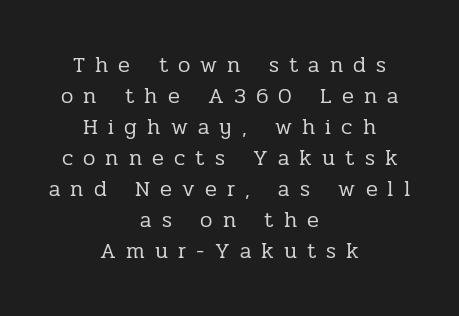
Tracking here is generous; glyphs stand well apart from one another. Is there much room between lines? A standard amount, neither cramped nor airy. Quick note: not italic, upright. Type without underlining. Heaviness? Minimal to ordinary, like unemphasized prose. The lines in this sample share a center point and differ in where they start and stop.
